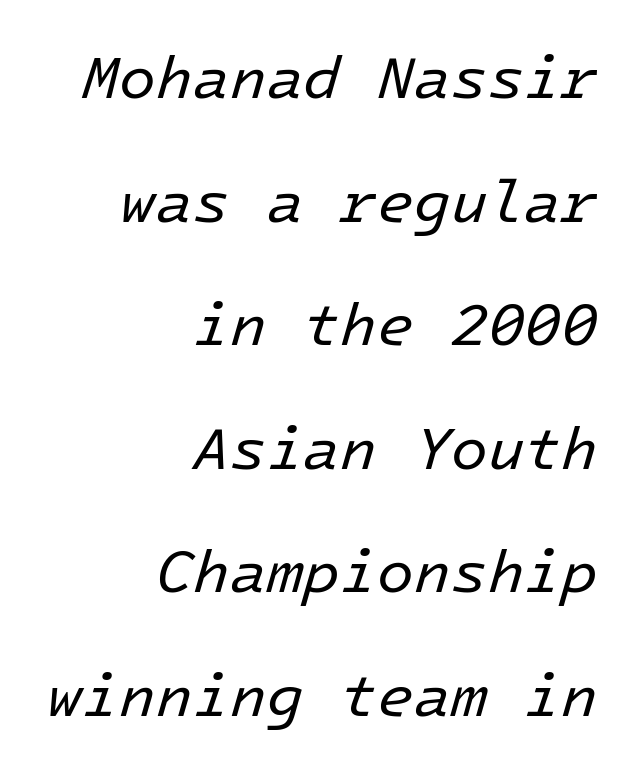
{"italic": "yes", "lean": "right", "slant_degrees": 16, "bold": "no", "weight": "regular", "width": "normal", "stroke_contrast": "low", "x_height": "medium", "underline": "no", "align": "right", "line_spacing": "loose", "line_spacing_ratio": 2.06, "letter_spacing": "normal", "letter_spacing_em": 0.0, "glyph_px": 60}
